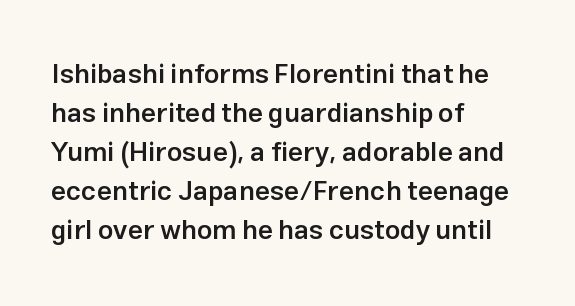
Spacing between characters is what you'd get straight out of the box. The space directly below the letters is spotless. The lines are quadded left. This sample uses an upright cut, with every glyph sitting square on the baseline. Look at the stroke-to-counter ratio: somewhat heavy, a semibold.
